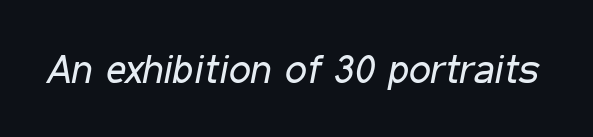
A quiet, ordinary-to-light weight characterises the typeface. The passage shown is typed in a proportional face where columns would drift. Tall strokes in this sample are angled rather than plumb. Rule under the text: the space is simply empty.
